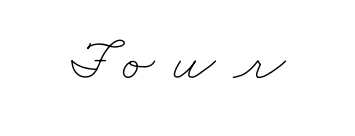
The image shows 60 px thin, wide type; set unusually wide letter spacing (+0.29 em), not underlined; low stroke contrast and a small x-height.
